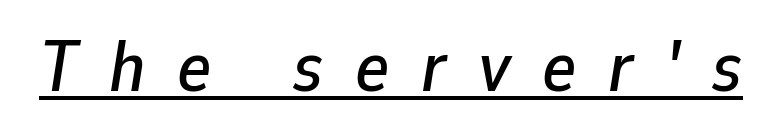
Each letter keeps its own natural width here, so spacing adapts to shape. Notice how the stems are inclined rather than vertical — that's the hallmark of italics. Loose tracking; the words dissolve into strings of separated letters. The string is rendered with underlining switched on.
